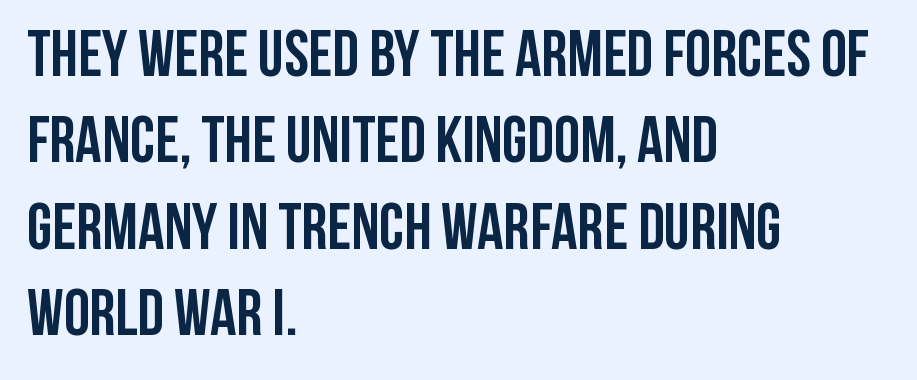
Q: Is the text bold? A: Yes.
Q: Is the text italic (slanted)? A: No, it is upright.
Q: Is the typeface a serif or a sans-serif typeface? A: Sans-serif.
Q: Is the text underlined? A: No.
Q: How is the paragraph aligned? A: Left-aligned.
Q: Is the spacing between letters normal or unusually wide? A: Normal.
Q: Is the spacing between lines tight, normal or loose? A: Normal.
Q: Width (condensed, normal, or wide)? A: Condensed.
Q: Stroke contrast? A: Low.
Q: x-height? A: Large.
Q: Monospaced? A: No.
